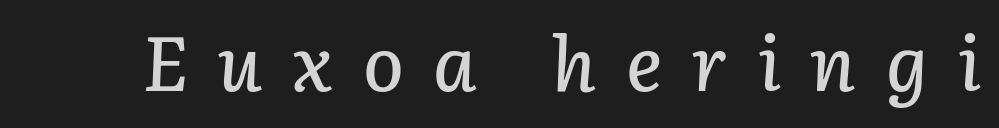
The image shows 76 px text type, italic (leaning right); set unusually wide letter spacing (+0.39 em), not underlined; low stroke contrast and a medium x-height.
